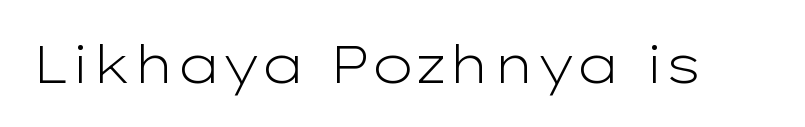
Q: Is the text bold? A: No.
Q: Is the text italic (slanted)? A: No, it is upright.
Q: Is the typeface a serif or a sans-serif typeface? A: Sans-serif.
Q: Is the text underlined? A: No.
Q: Is the spacing between letters normal or unusually wide? A: Normal.
Q: Width (condensed, normal, or wide)? A: Wide.
Q: Stroke contrast? A: Low.
Q: x-height? A: Medium.
Q: Monospaced? A: No.
